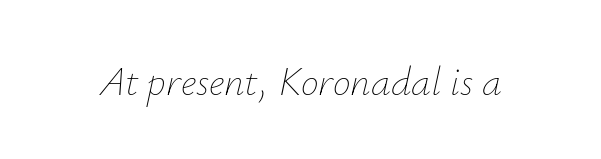
The image shows 40 px thin type, italic (leaning right); set normal letter spacing, not underlined; low stroke contrast and a small x-height.
